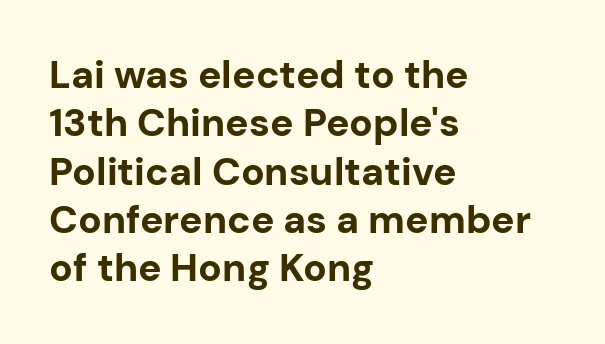
{"serif": "no", "italic": "no", "bold": "yes", "weight": "bold", "width": "normal", "stroke_contrast": "low", "x_height": "medium", "monospaced": "no", "underline": "no", "align": "left", "line_spacing_ratio": 1.24, "letter_spacing": "normal", "letter_spacing_em": 0.0, "glyph_px": 39}
